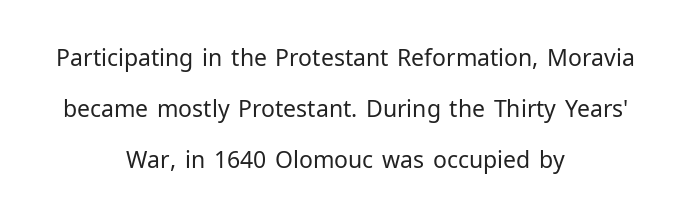
The image shows 23 px text type, upright; set centered, loose line spacing (2.22x), normal letter spacing, not underlined.
